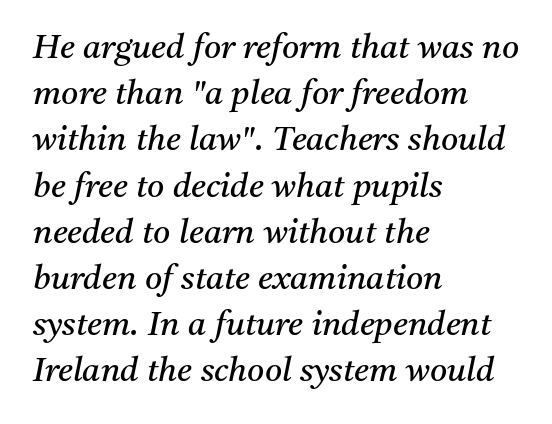
Italic: yes, the glyphs are oblique. Successive baselines arrive at the customary interval. The glyphs are unaccompanied by any horizontal stroke below them. The font is comparable to plain body text, perhaps lighter. The letterforms sit shoulder to shoulder at normal distance.
